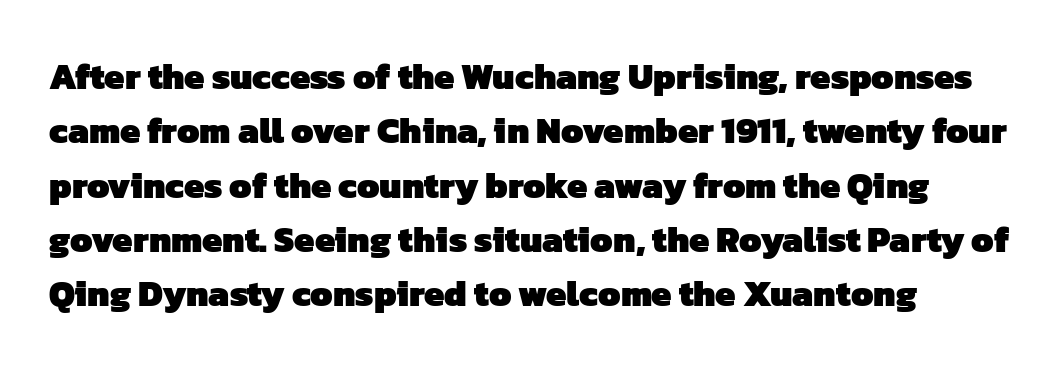
Q: Is the text bold? A: Yes.
Q: Is the typeface a serif or a sans-serif typeface? A: Sans-serif.
Q: Is the text underlined? A: No.
Q: Is the spacing between letters normal or unusually wide? A: Normal.
Q: Is the spacing between lines tight, normal or loose? A: Normal.
Q: Width (condensed, normal, or wide)? A: Normal.
Q: Stroke contrast? A: Low.
Q: x-height? A: Medium.
Q: Monospaced? A: No.
